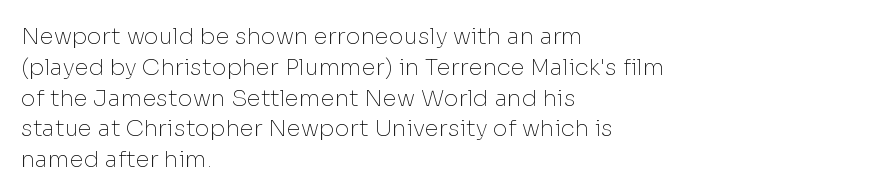
Descenders are the only things crossing below the line. The font sits on the lighter half of the weight spectrum, regular included. Does the copy run flush right? No — it runs flush left. Vertically, the passage feels balanced, rows spaced as you'd expect.
